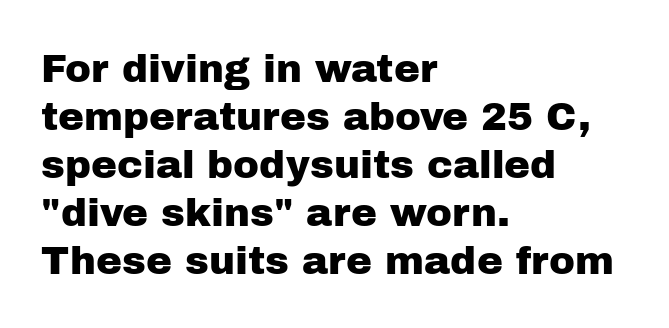
The image shows 39 px sans-serif type, upright; set left-aligned, line spacing 1.23x, normal letter spacing, not underlined; low stroke contrast and a medium x-height.
